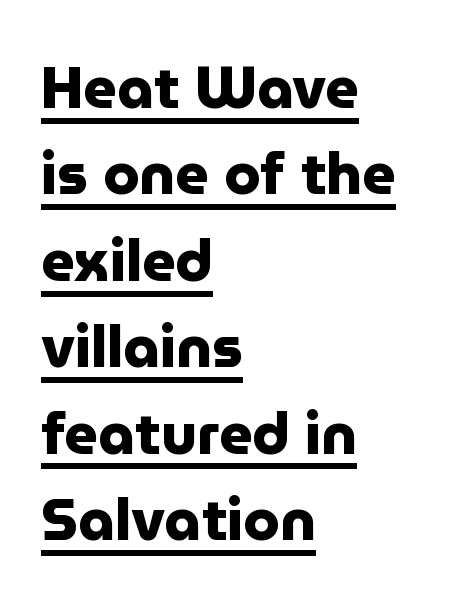
{"serif": "no", "italic": "no", "bold": "yes", "weight": "heavy", "width": "normal", "stroke_contrast": "low", "x_height": "medium", "monospaced": "no", "underline": "yes", "align": "left", "line_spacing": "normal", "line_spacing_ratio": 1.49, "letter_spacing": "normal", "letter_spacing_em": 0.0, "glyph_px": 58}
